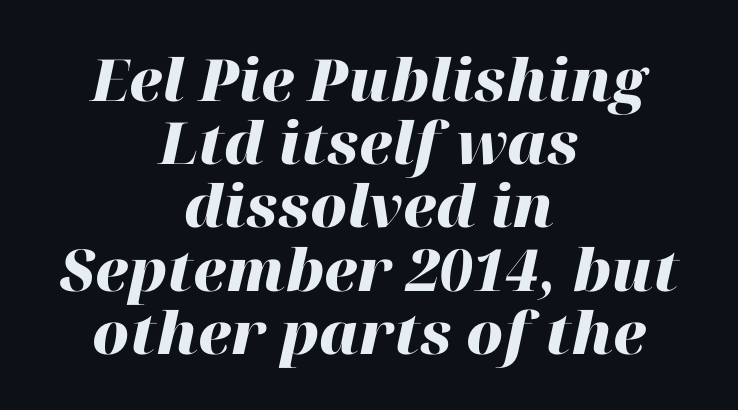
Q: Is the text bold? A: Yes.
Q: Is the text italic (slanted)? A: Yes, it leans right by about 12 degrees.
Q: Is the text underlined? A: No.
Q: How is the paragraph aligned? A: Centered.
Q: Is the spacing between letters normal or unusually wide? A: Normal.
Q: Is the spacing between lines tight, normal or loose? A: Tight.
Q: Width (condensed, normal, or wide)? A: Normal.
Q: Stroke contrast? A: High.
Q: x-height? A: Medium.
Q: Monospaced? A: No.
